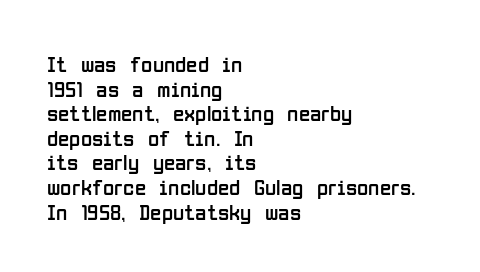
{"italic": "no", "bold": "no", "underline": "no", "align": "left", "line_spacing": "tight", "line_spacing_ratio": 1.07, "letter_spacing": "normal", "letter_spacing_em": 0.0, "glyph_px": 23}
